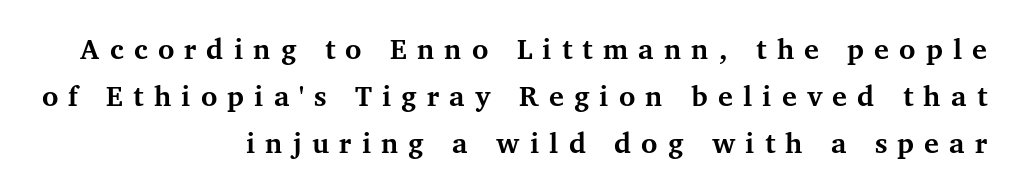
The image shows 28 px bold serif type, upright; set right-aligned, normal line spacing (1.68x), unusually wide letter spacing (+0.36 em), not underlined; medium stroke contrast and a medium x-height.
